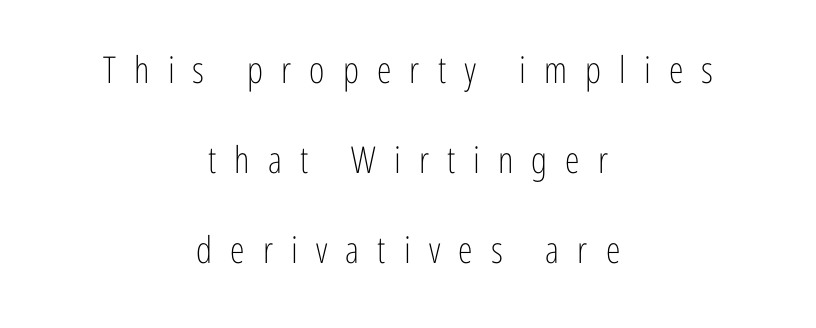
The image shows 37 px light, condensed sans-serif type, upright; set centered, loose line spacing (2.43x), unusually wide letter spacing (+0.49 em), not underlined; low stroke contrast and a medium x-height.
